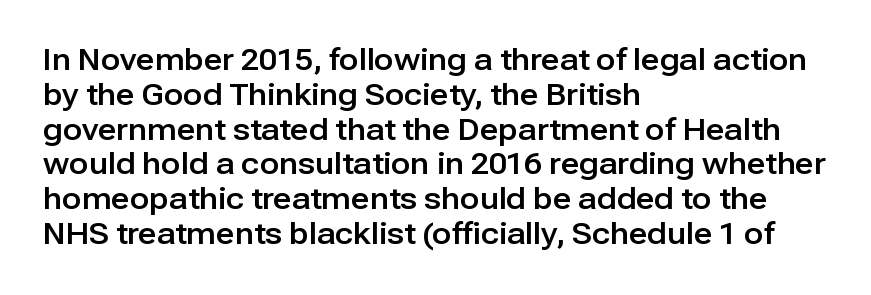
Q: Is the text italic (slanted)? A: No, it is upright.
Q: Is the typeface a serif or a sans-serif typeface? A: Sans-serif.
Q: Is the text underlined? A: No.
Q: How is the paragraph aligned? A: Left-aligned.
Q: Is the spacing between letters normal or unusually wide? A: Normal.
Q: Width (condensed, normal, or wide)? A: Normal.
Q: Stroke contrast? A: Low.
Q: x-height? A: Medium.
Q: Monospaced? A: No.
